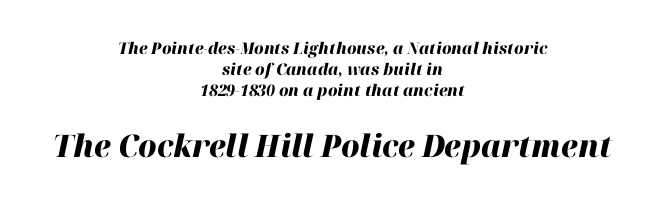
{"italic": "yes", "lean": "right", "slant_degrees": 12, "bold": "yes", "weight": "heavy", "width": "normal", "stroke_contrast": "high", "x_height": "medium", "monospaced": "no", "underline": "no", "align": "center", "line_spacing": "normal", "line_spacing_ratio": 1.3, "letter_spacing": "normal", "letter_spacing_em": 0.0, "larger_block": "second", "size_ratio": 1.94, "glyph_px": 31}
